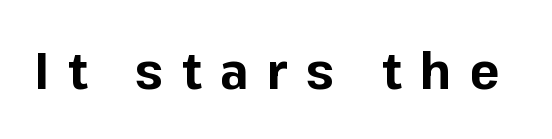
The image shows 50 px bold sans-serif type, upright; set unusually wide letter spacing (+0.37 em), not underlined; low stroke contrast and a medium x-height.
